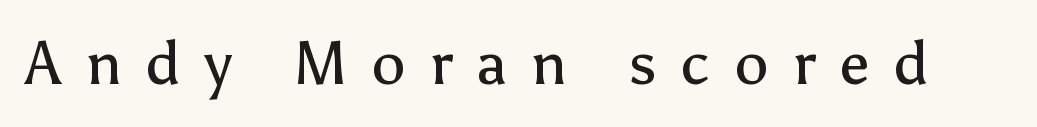
{"serif": "no", "italic": "no", "bold": "no", "weight": "regular", "width": "normal", "stroke_contrast": "low", "x_height": "medium", "monospaced": "no", "underline": "no", "letter_spacing": "wide", "letter_spacing_em": 0.39, "glyph_px": 61}
